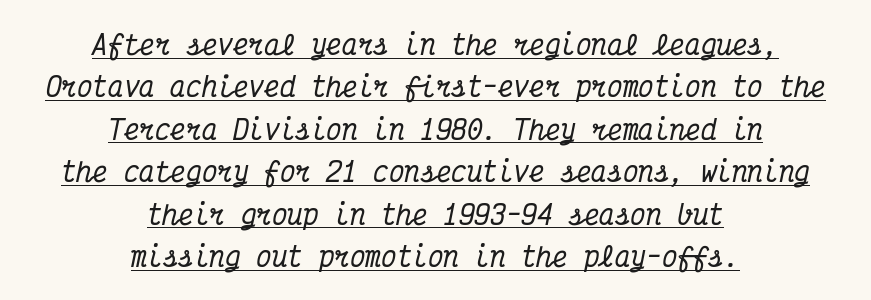
Q: Is the text italic (slanted)? A: Yes, it leans right by about 12 degrees.
Q: Is the text underlined? A: Yes.
Q: How is the paragraph aligned? A: Centered.
Q: Is the spacing between letters normal or unusually wide? A: Normal.
Q: Is the spacing between lines tight, normal or loose? A: Normal.
